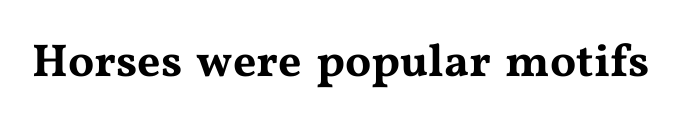
{"serif": "yes", "italic": "no", "width": "wide", "stroke_contrast": "medium", "x_height": "medium", "monospaced": "no", "underline": "no", "letter_spacing": "normal", "letter_spacing_em": 0.0, "glyph_px": 46}
